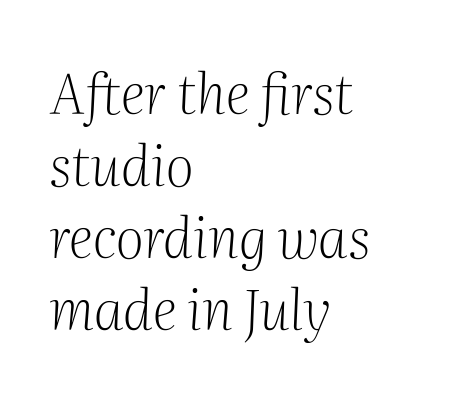
The typography opts for an oblique posture over an upright one. Rule under the text: the space is simply empty. The glyphs in this specimen are seriffed. The designer left line spacing at the default. The typesetting does not lean heavy: it is not bold.
